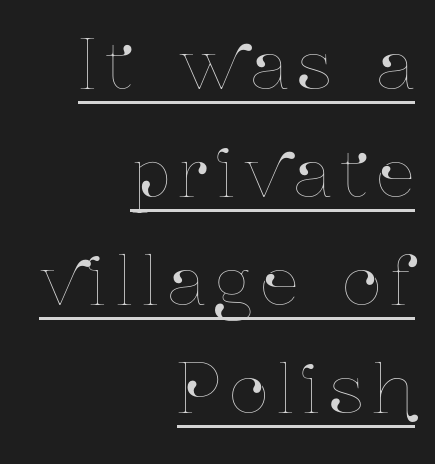
The image shows 67 px condensed type, upright; set right-aligned, normal line spacing (1.61x), underlined; low stroke contrast and a medium x-height.
